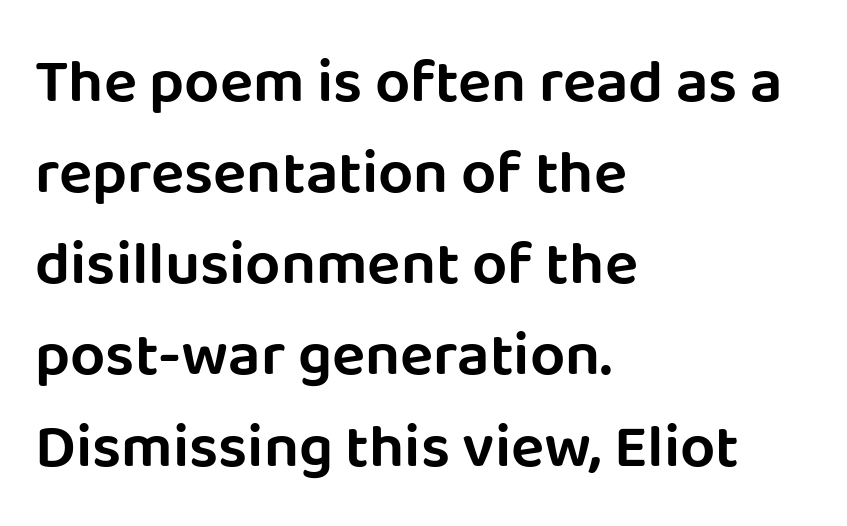
{"serif": "no", "italic": "no", "width": "normal", "stroke_contrast": "low", "x_height": "large", "monospaced": "no", "underline": "no", "align": "left", "line_spacing": "normal", "line_spacing_ratio": 1.47, "letter_spacing": "normal", "letter_spacing_em": 0.0, "glyph_px": 62}
